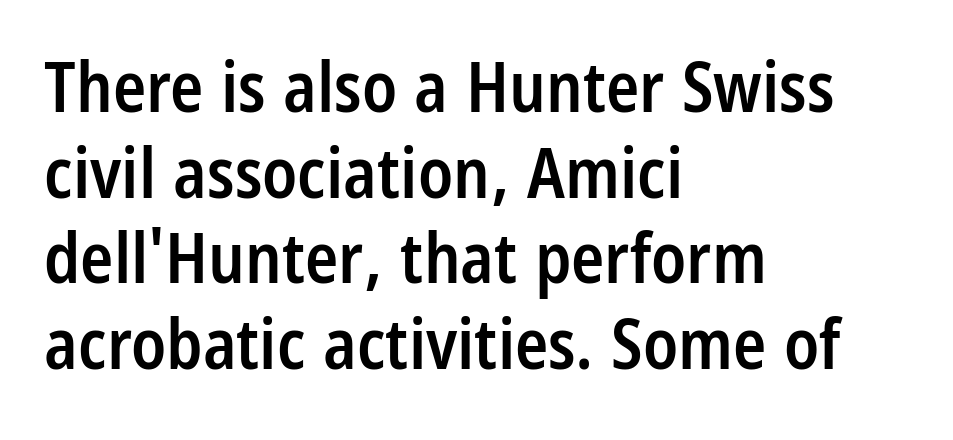
Q: Is the text bold? A: Semi-bold.
Q: Is the text italic (slanted)? A: No, it is upright.
Q: Is the typeface a serif or a sans-serif typeface? A: Sans-serif.
Q: Is the text underlined? A: No.
Q: How is the paragraph aligned? A: Left-aligned.
Q: Is the spacing between letters normal or unusually wide? A: Normal.
Q: Width (condensed, normal, or wide)? A: Condensed.
Q: Stroke contrast? A: Low.
Q: x-height? A: Large.
Q: Monospaced? A: No.
